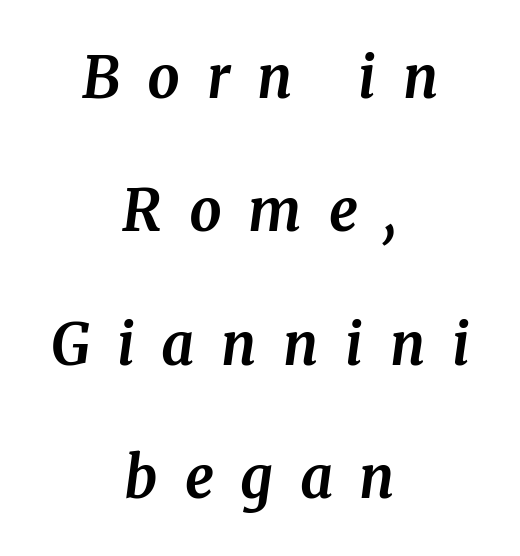
Q: Is the text bold? A: Yes.
Q: Is the text italic (slanted)? A: Yes, it leans right by about 8 degrees.
Q: Is the typeface a serif or a sans-serif typeface? A: Serif.
Q: Is the text underlined? A: No.
Q: How is the paragraph aligned? A: Centered.
Q: Is the spacing between letters normal or unusually wide? A: Unusually wide.
Q: Is the spacing between lines tight, normal or loose? A: Loose.
Q: Width (condensed, normal, or wide)? A: Normal.
Q: Stroke contrast? A: Medium.
Q: x-height? A: Medium.
Q: Monospaced? A: No.
